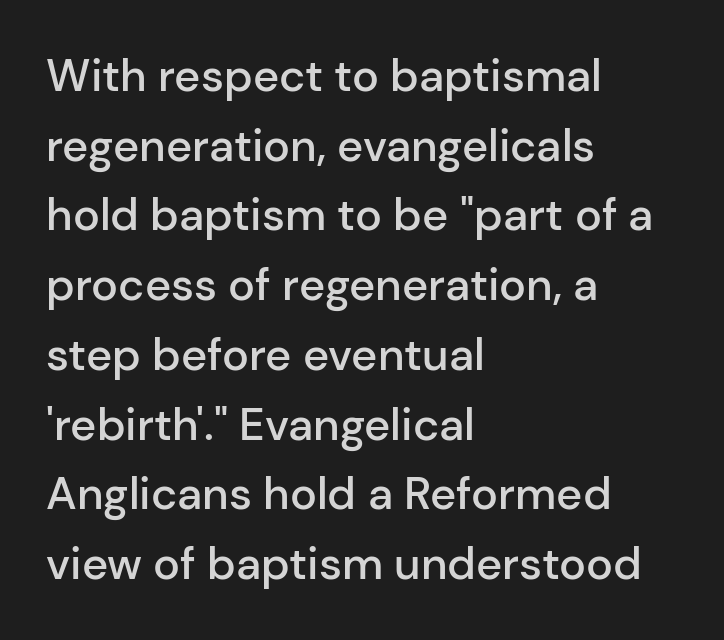
Q: Is the text bold? A: Semi-bold.
Q: Is the text italic (slanted)? A: No, it is upright.
Q: Is the typeface a serif or a sans-serif typeface? A: Sans-serif.
Q: Is the text underlined? A: No.
Q: How is the paragraph aligned? A: Left-aligned.
Q: Is the spacing between letters normal or unusually wide? A: Normal.
Q: Is the spacing between lines tight, normal or loose? A: Normal.
Q: Width (condensed, normal, or wide)? A: Normal.
Q: Stroke contrast? A: Low.
Q: x-height? A: Medium.
Q: Monospaced? A: No.
